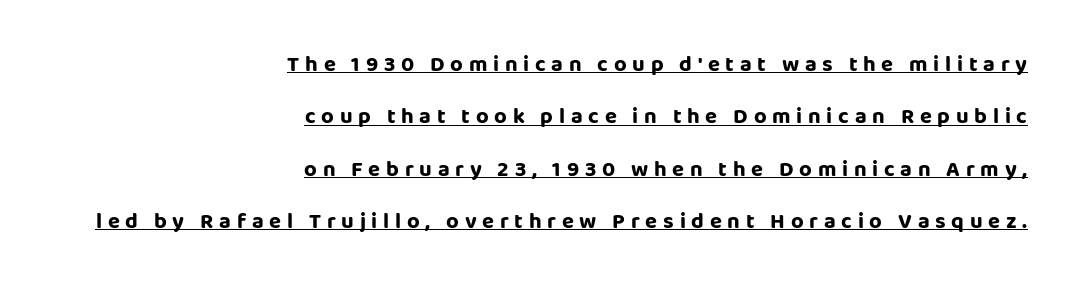
This sample carries an underscore along the baseline area. The rendering anchors every line to the right-hand side. The block of text is sparse from top to bottom, with ample space between rows. Thick stems and heavy bowls — unmistakably bold. Nope, not italic — everything's standing straight.
